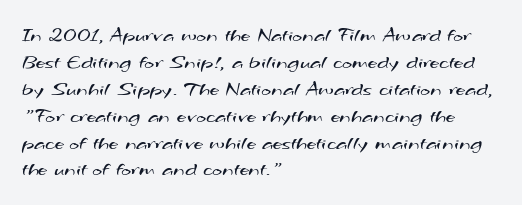
Q: Is the text bold? A: No.
Q: Is the text underlined? A: No.
Q: How is the paragraph aligned? A: Left-aligned.
Q: Is the spacing between letters normal or unusually wide? A: Normal.
Q: Is the spacing between lines tight, normal or loose? A: Normal.
